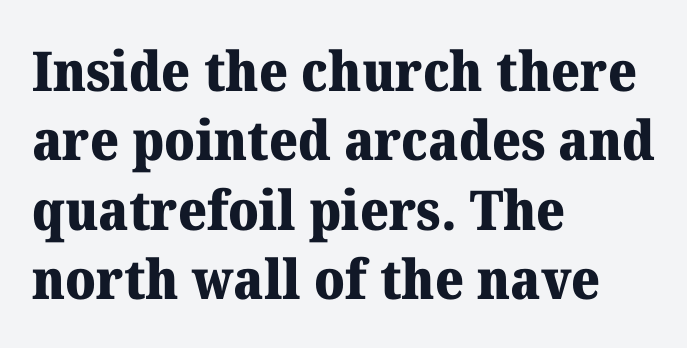
{"serif": "yes", "italic": "no", "bold": "yes", "weight": "heavy", "width": "normal", "stroke_contrast": "medium", "x_height": "medium", "monospaced": "no", "underline": "no", "align": "left", "line_spacing": "normal", "line_spacing_ratio": 1.26, "letter_spacing": "normal", "letter_spacing_em": 0.0, "glyph_px": 55}
